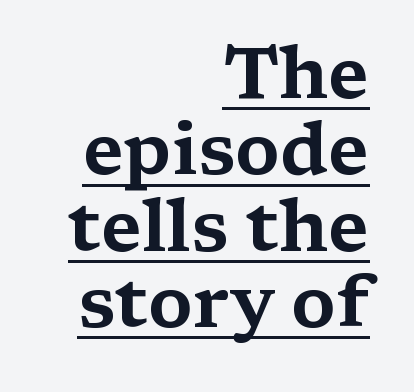
The image shows 72 px wide serif type, upright; set right-aligned, tight line spacing (1.06x), normal letter spacing, underlined; medium stroke contrast and a medium x-height.
